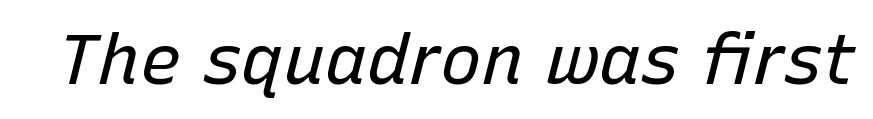
The passage shown is not bold in any degree. This sample has the flowing, uneven cadence of proportional lettering. This rendering leaves character spacing at its baseline value. Just letters on the line, the space beneath them empty.
